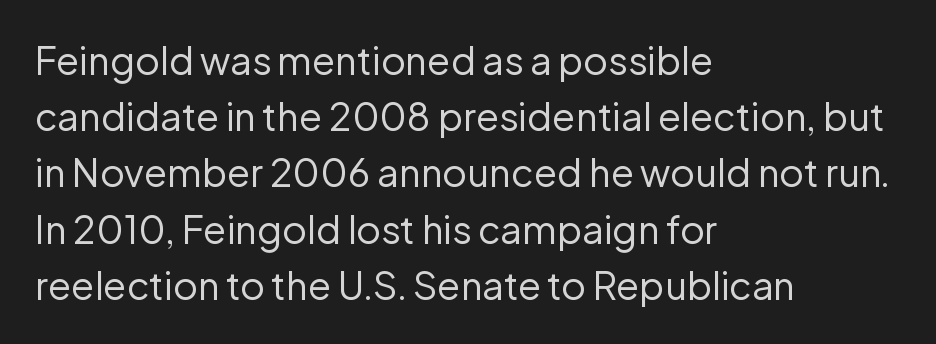
Q: Is the text bold? A: No.
Q: Is the text italic (slanted)? A: No, it is upright.
Q: Is the typeface a serif or a sans-serif typeface? A: Sans-serif.
Q: Is the text underlined? A: No.
Q: How is the paragraph aligned? A: Left-aligned.
Q: Is the spacing between letters normal or unusually wide? A: Normal.
Q: Is the spacing between lines tight, normal or loose? A: Normal.
Q: Width (condensed, normal, or wide)? A: Normal.
Q: Stroke contrast? A: Low.
Q: x-height? A: Medium.
Q: Monospaced? A: No.
